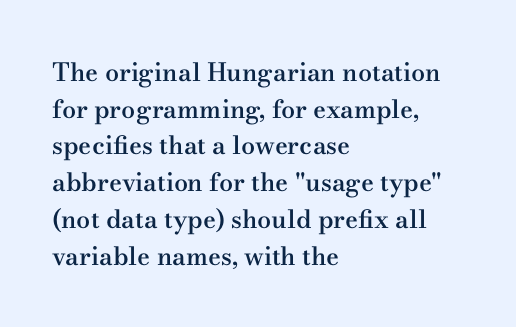
{"italic": "no", "bold": "semi", "underline": "no", "align": "left", "line_spacing": "normal", "line_spacing_ratio": 1.47, "letter_spacing": "normal", "letter_spacing_em": 0.0, "glyph_px": 25}
